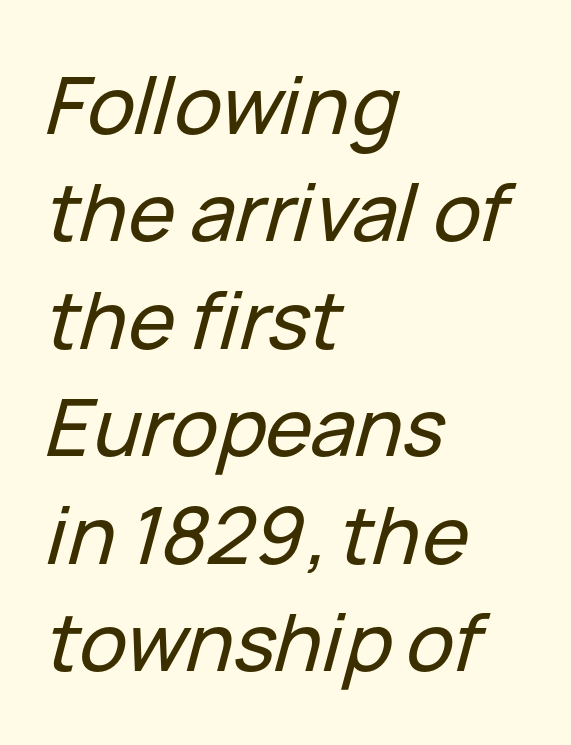
{"italic": "yes", "lean": "right", "slant_degrees": 15, "width": "normal", "stroke_contrast": "low", "x_height": "medium", "monospaced": "no", "underline": "no", "align": "left", "line_spacing": "normal", "line_spacing_ratio": 1.36, "letter_spacing": "normal", "letter_spacing_em": 0.0, "glyph_px": 79}
